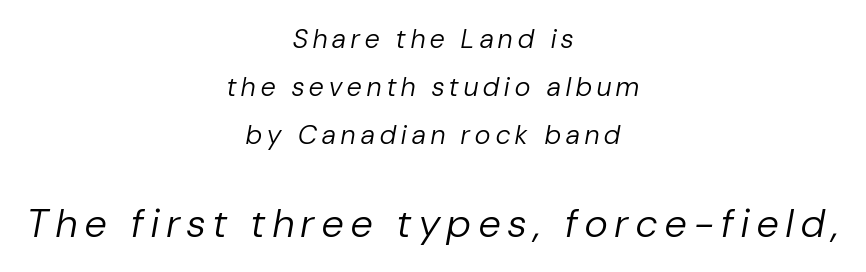
The image shows 40 px regular-weight type, italic (leaning right); set centered, line spacing 1.78x, unusually wide letter spacing (+0.2 em), not underlined; the second (bottom) block is 1.48x larger; low stroke contrast and a medium x-height.
